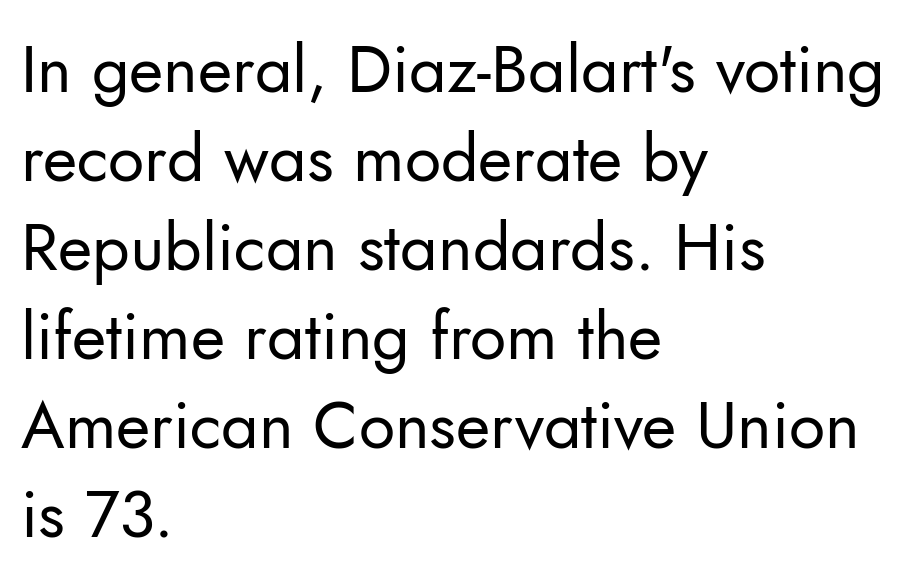
Q: Is the text bold? A: No.
Q: Is the text italic (slanted)? A: No, it is upright.
Q: Is the typeface a serif or a sans-serif typeface? A: Sans-serif.
Q: Is the text underlined? A: No.
Q: How is the paragraph aligned? A: Left-aligned.
Q: Is the spacing between letters normal or unusually wide? A: Normal.
Q: Is the spacing between lines tight, normal or loose? A: Normal.
Q: Width (condensed, normal, or wide)? A: Normal.
Q: Stroke contrast? A: Low.
Q: x-height? A: Small.
Q: Monospaced? A: No.
